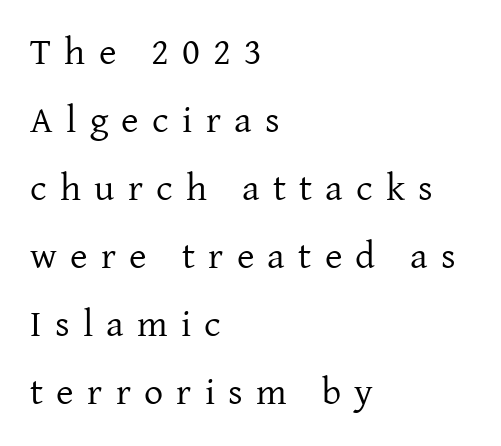
The image shows 38 px regular-weight serif type, upright; set left-aligned, line spacing 1.79x, unusually wide letter spacing (+0.35 em), not underlined; low stroke contrast and a medium x-height.
